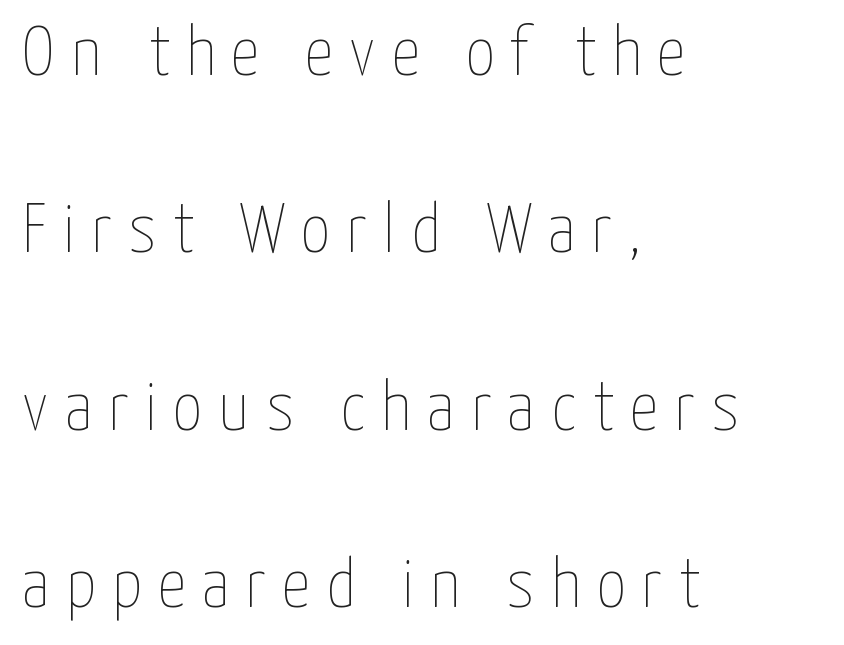
Q: Is the text bold? A: No.
Q: Is the text italic (slanted)? A: No, it is upright.
Q: Is the text underlined? A: No.
Q: How is the paragraph aligned? A: Left-aligned.
Q: Is the spacing between letters normal or unusually wide? A: Unusually wide.
Q: Is the spacing between lines tight, normal or loose? A: Loose.
Q: Width (condensed, normal, or wide)? A: Condensed.
Q: Stroke contrast? A: Low.
Q: x-height? A: Medium.
Q: Monospaced? A: No.
